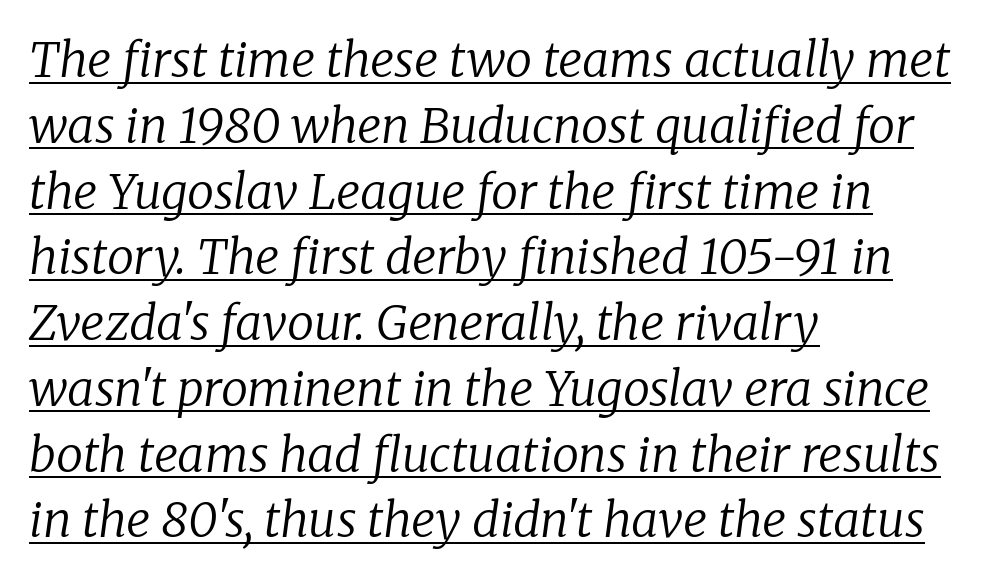
The image shows 48 px regular-weight serif type, italic (leaning right); set left-aligned, normal line spacing (1.37x), normal letter spacing, underlined; low stroke contrast and a medium x-height.
